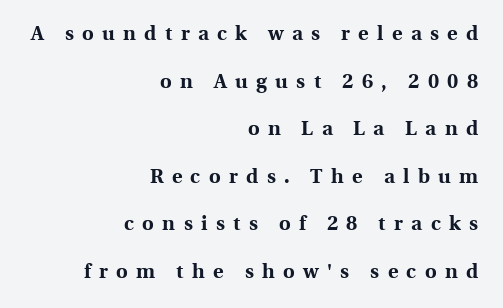
Q: Is the text bold? A: Yes.
Q: Is the text italic (slanted)? A: No, it is upright.
Q: Is the text underlined? A: No.
Q: How is the paragraph aligned? A: Right-aligned.
Q: Is the spacing between letters normal or unusually wide? A: Unusually wide.
Q: Is the spacing between lines tight, normal or loose? A: Loose.
